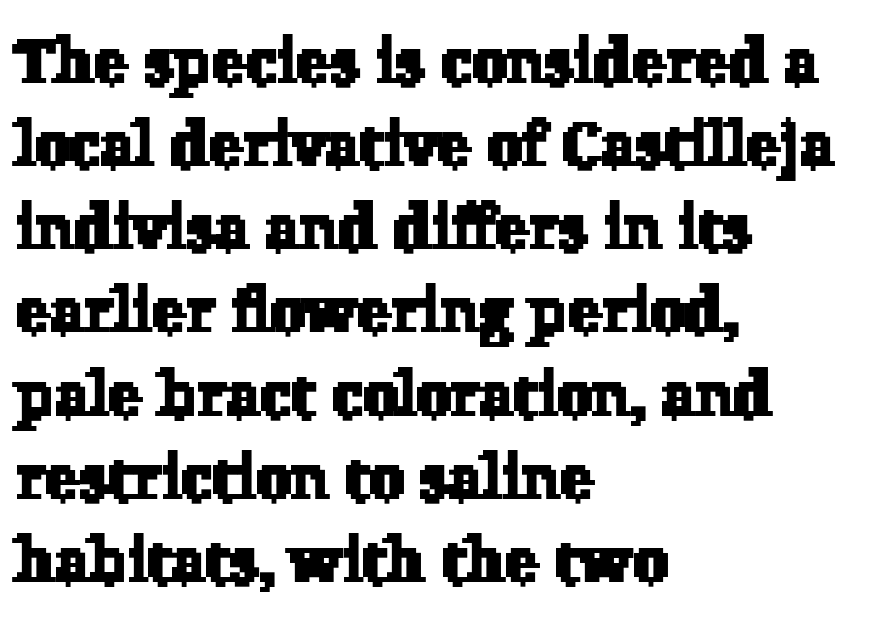
Small tapered or slab feet sit at the stroke ends, so this counts as serif. Default kerning and tracking; the words read as compact shapes. Whoever set this chose a conventional vertical rhythm. Spacing verdict: proportional, widths tailored to each character. Underlining? Definitely not there. The passage is arranged the way most books set body copy — flush left.
